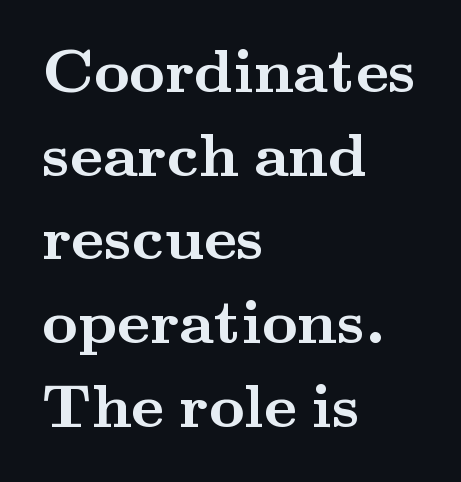
Q: Is the text bold? A: Yes.
Q: Is the text italic (slanted)? A: No, it is upright.
Q: Is the typeface a serif or a sans-serif typeface? A: Serif.
Q: Is the text underlined? A: No.
Q: How is the paragraph aligned? A: Left-aligned.
Q: Is the spacing between letters normal or unusually wide? A: Normal.
Q: Is the spacing between lines tight, normal or loose? A: Normal.
Q: Width (condensed, normal, or wide)? A: Wide.
Q: Stroke contrast? A: Medium.
Q: x-height? A: Small.
Q: Monospaced? A: No.
